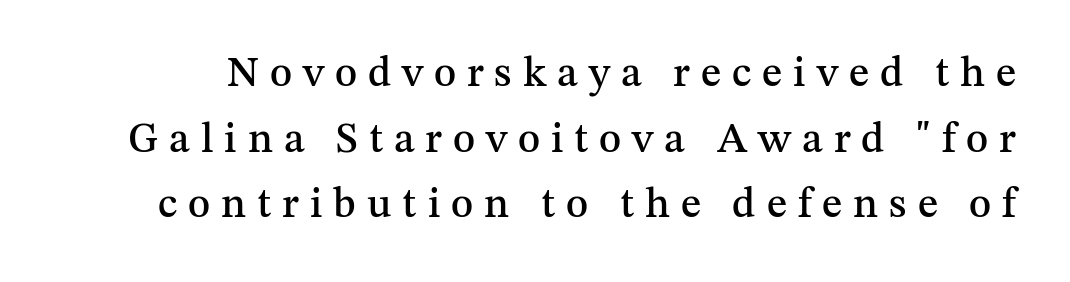
The image shows 42 px serif type, upright; set normal line spacing (1.56x), unusually wide letter spacing (+0.26 em), not underlined; medium stroke contrast and a medium x-height.
